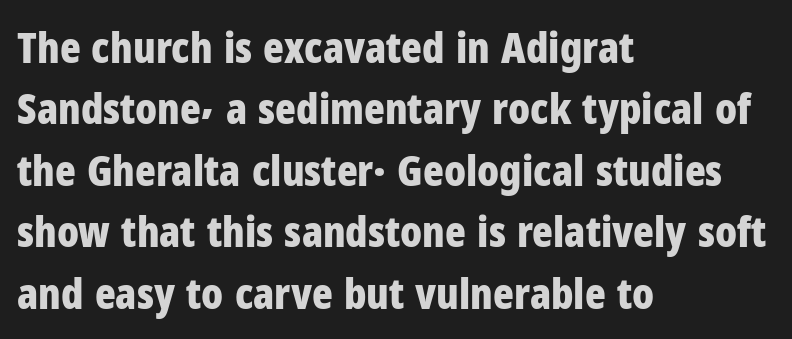
{"serif": "no", "italic": "no", "bold": "yes", "weight": "bold", "width": "condensed", "stroke_contrast": "low", "x_height": "medium", "monospaced": "no", "underline": "no", "align": "left", "line_spacing": "normal", "line_spacing_ratio": 1.43, "letter_spacing": "normal", "letter_spacing_em": 0.0, "glyph_px": 43}
